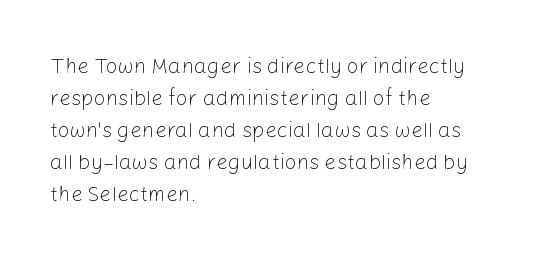
{"italic": "no", "bold": "no", "underline": "no", "align": "left", "line_spacing": "normal", "line_spacing_ratio": 1.52, "letter_spacing": "normal", "letter_spacing_em": 0.0, "glyph_px": 21}
